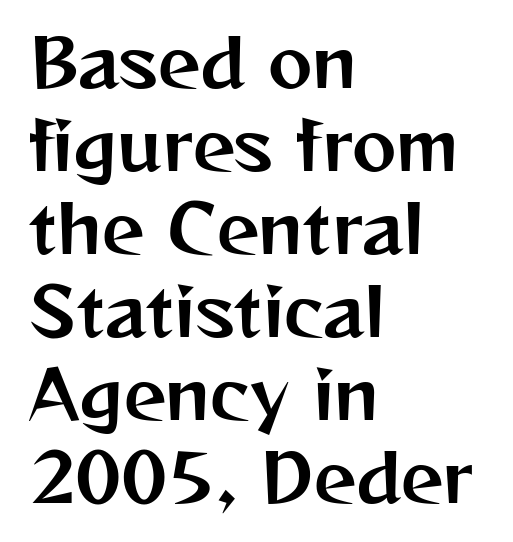
The image shows 67 px sans-serif type, upright; set left-aligned, line spacing 1.24x, normal letter spacing, not underlined; medium stroke contrast and a medium x-height.
